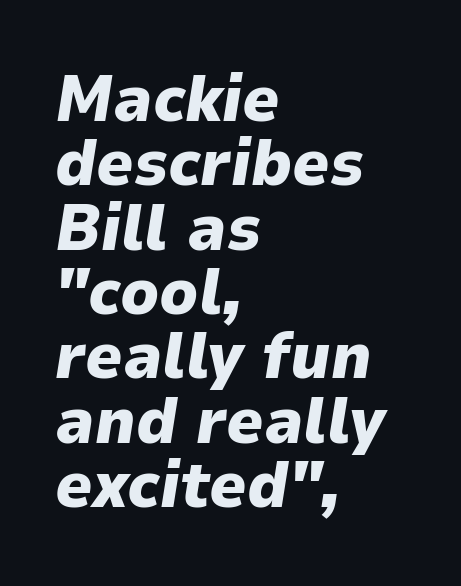
Q: Is the text bold? A: Yes.
Q: Is the text italic (slanted)? A: Yes, it leans right by about 9 degrees.
Q: Is the text underlined? A: No.
Q: How is the paragraph aligned? A: Left-aligned.
Q: Is the spacing between letters normal or unusually wide? A: Normal.
Q: Is the spacing between lines tight, normal or loose? A: Tight.
Q: Width (condensed, normal, or wide)? A: Normal.
Q: Stroke contrast? A: Low.
Q: x-height? A: Medium.
Q: Monospaced? A: No.
